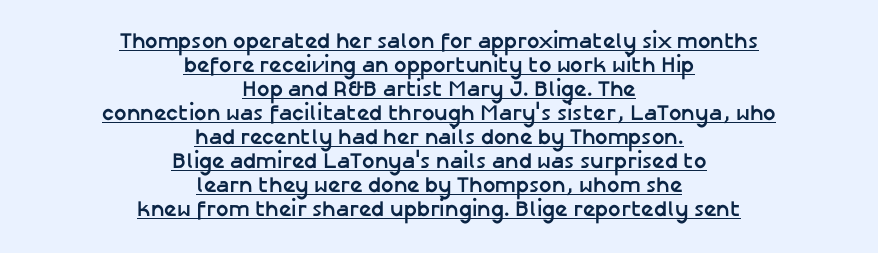
Q: Is the text bold? A: Yes.
Q: Is the text italic (slanted)? A: No, it is upright.
Q: Is the text underlined? A: Yes.
Q: How is the paragraph aligned? A: Centered.
Q: Is the spacing between letters normal or unusually wide? A: Normal.
Q: Is the spacing between lines tight, normal or loose? A: Tight.
